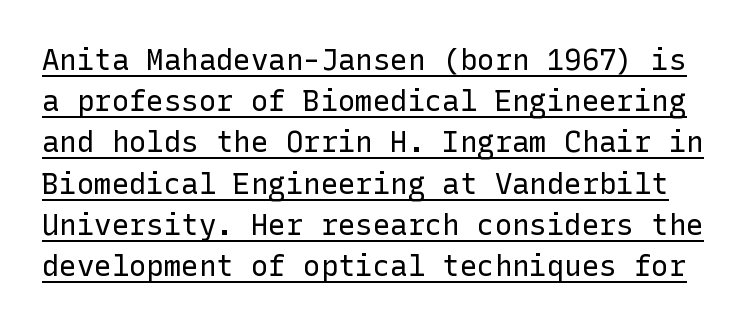
Normally led — the rows are evenly, conventionally spaced. In terms of posture, this sample is upright. Characters follow at the spacing the type designer built in. No letter is thick-stroked: the sample isn't bold.
